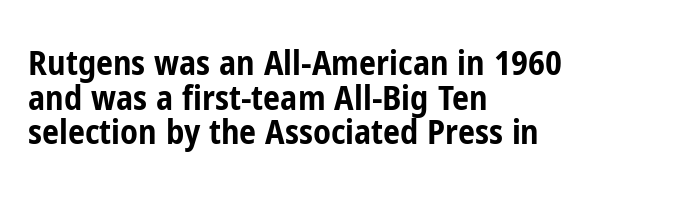
The image shows 34 px bold, condensed sans-serif type, upright; set left-aligned, tight line spacing (1.02x), normal letter spacing, not underlined; low stroke contrast and a medium x-height.
